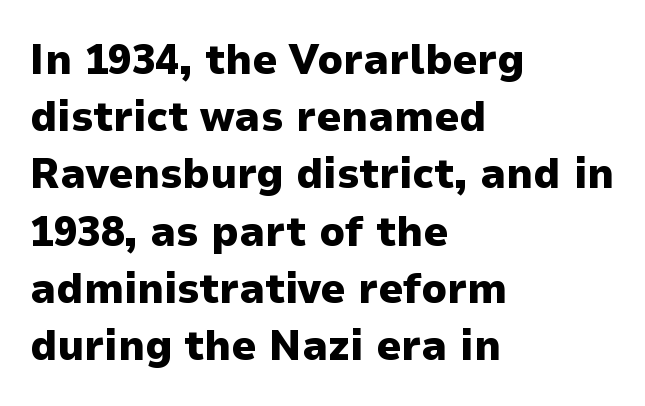
{"serif": "no", "italic": "no", "bold": "yes", "weight": "heavy", "width": "normal", "stroke_contrast": "low", "x_height": "medium", "monospaced": "no", "underline": "no", "align": "left", "line_spacing": "normal", "line_spacing_ratio": 1.33, "letter_spacing": "normal", "letter_spacing_em": 0.0, "glyph_px": 43}
